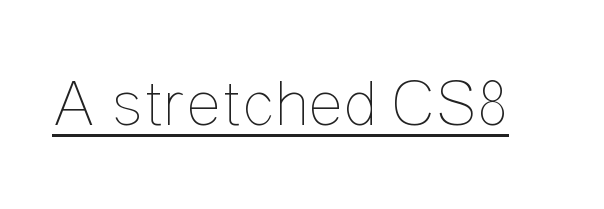
The image shows 66 px thin, condensed type, upright; set normal letter spacing, underlined; low stroke contrast and a medium x-height.
